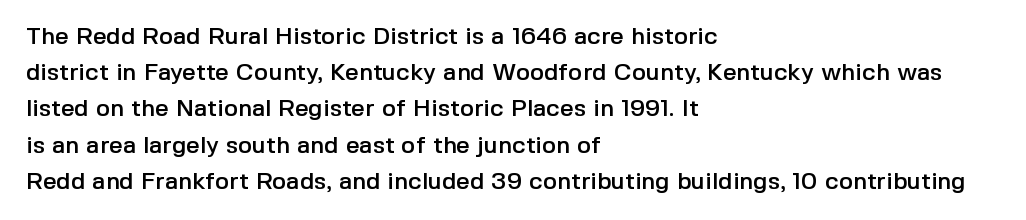
Leading: standard. Ascenders rise straight up at ninety degrees. Nobody drew a line under any word here. Here the glyphs are tracked normally, forming tight word shapes. All the whitespace from short lines collects on the right.
